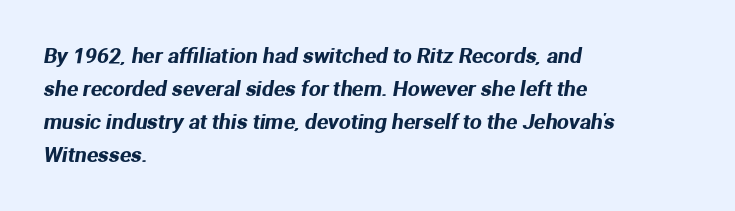
The image shows 21 px text type; set left-aligned, normal line spacing (1.57x), normal letter spacing, not underlined.
